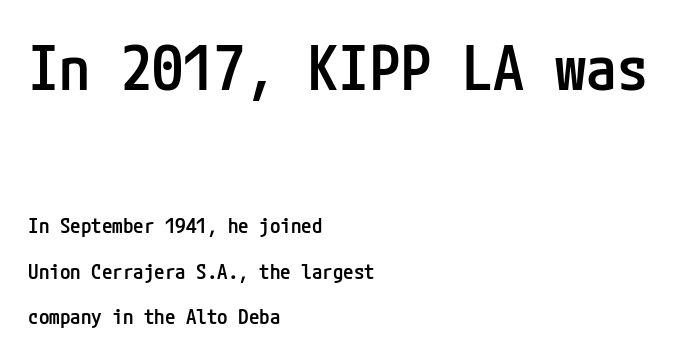
{"serif": "no", "italic": "no", "bold": "semi", "weight": "semibold", "width": "condensed", "stroke_contrast": "low", "x_height": "medium", "underline": "no", "align": "left", "line_spacing": "loose", "line_spacing_ratio": 2.17, "letter_spacing": "normal", "letter_spacing_em": 0.0, "larger_block": "first", "size_ratio": 2.95, "glyph_px": 62}
